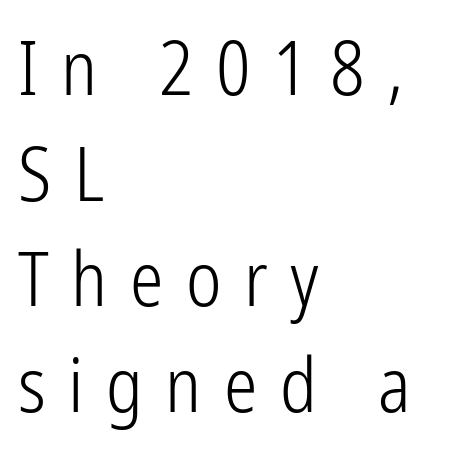
This sample has the flowing, uneven cadence of proportional lettering. These lines were composed using upright roman letters. Observe the wide spacing: letters keep a clear distance from each other. Vertical stems look standard width or narrower in stroke.
